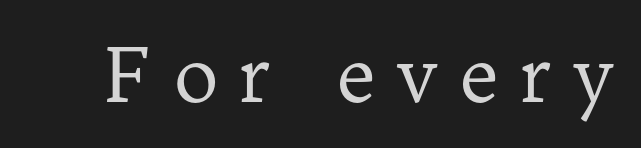
The image shows 76 px regular-weight serif type, upright; set unusually wide letter spacing (+0.27 em), not underlined; low stroke contrast and a medium x-height.
